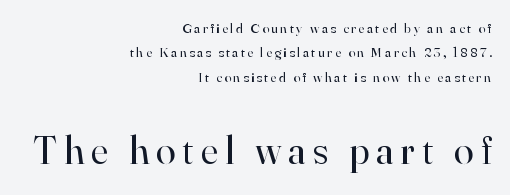
The font's upright variant was chosen for this text. The rendering shows small feet on the letterforms — a serif design. These glyphs show unthickened strokes, regular width or finer. Note the varied advance widths — an 'i' is clearly narrower than an 'm'.
